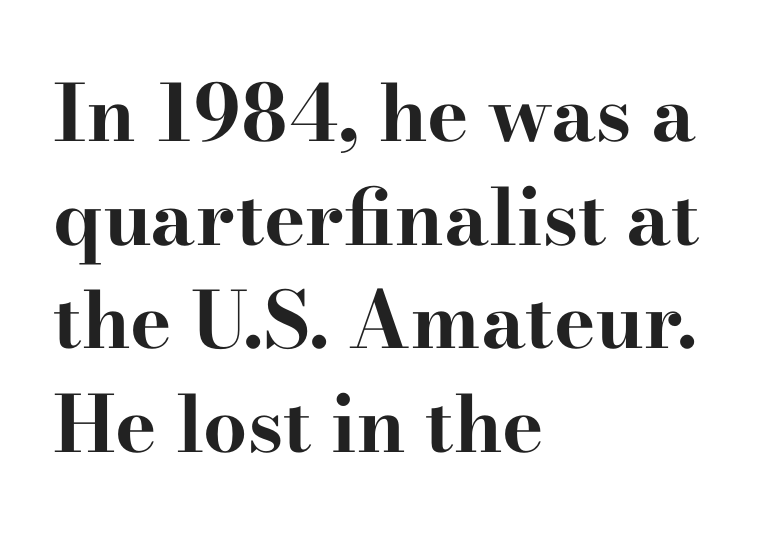
The image shows 78 px bold, wide serif type, upright; set left-aligned, normal line spacing (1.33x), normal letter spacing, not underlined; high stroke contrast and a small x-height.
